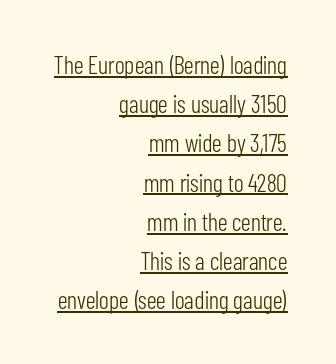
Q: Is the text bold? A: No.
Q: Is the text italic (slanted)? A: No, it is upright.
Q: Is the text underlined? A: Yes.
Q: How is the paragraph aligned? A: Right-aligned.
Q: Is the spacing between letters normal or unusually wide? A: Normal.
Q: Is the spacing between lines tight, normal or loose? A: Normal.
